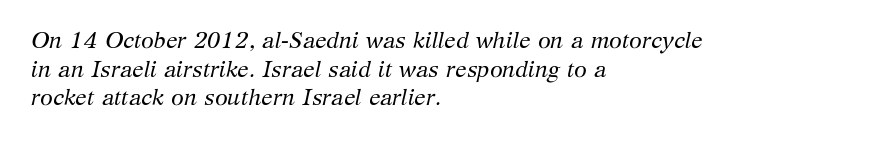
{"italic": "yes", "lean": "right", "slant_degrees": 12, "bold": "no", "underline": "no", "align": "left", "line_spacing_ratio": 1.24, "letter_spacing": "normal", "letter_spacing_em": 0.0, "glyph_px": 23}
